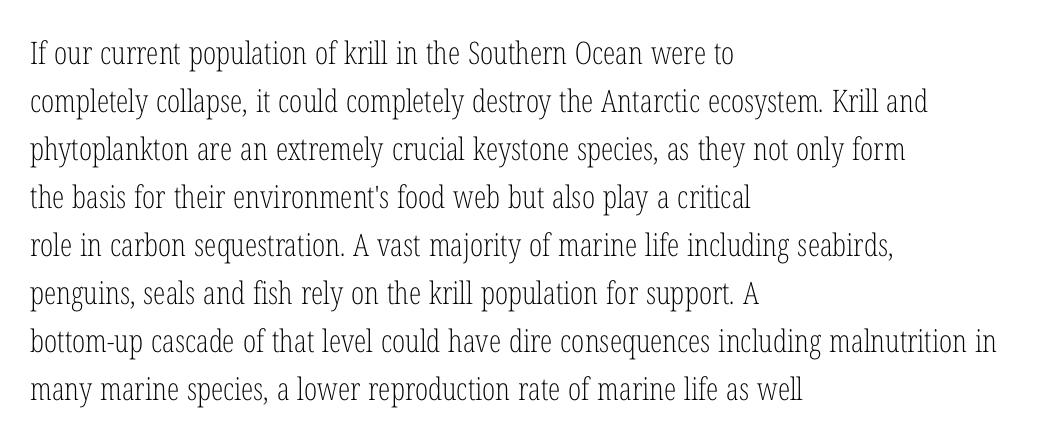
{"serif": "yes", "italic": "no", "bold": "no", "weight": "light", "width": "condensed", "stroke_contrast": "low", "x_height": "medium", "monospaced": "no", "underline": "no", "align": "left", "line_spacing": "normal", "line_spacing_ratio": 1.55, "letter_spacing": "normal", "letter_spacing_em": 0.0, "glyph_px": 31}
